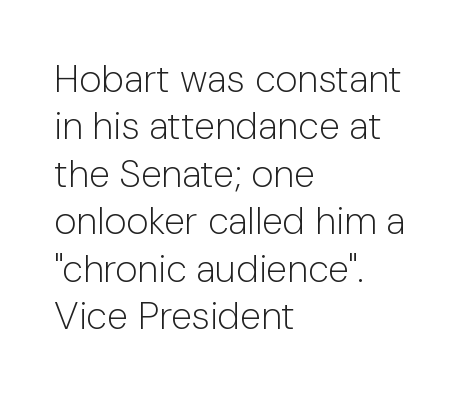
{"serif": "no", "italic": "no", "bold": "no", "weight": "light", "width": "normal", "stroke_contrast": "low", "x_height": "medium", "monospaced": "no", "underline": "no", "align": "left", "line_spacing": "normal", "line_spacing_ratio": 1.25, "letter_spacing": "normal", "letter_spacing_em": 0.0, "glyph_px": 38}
